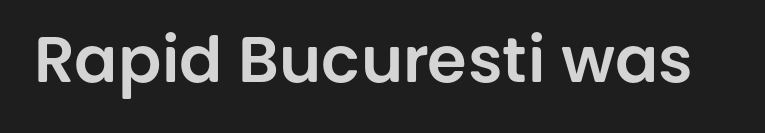
The string is rendered with underlining switched off. A typesetter would call this proportional, since set widths differ per character. The characters display no serif detailing; their extremities are plain. Is the letter spacing exaggerated? No — it looks like the ordinary default. Posture: straight, roman, zero tilt.
